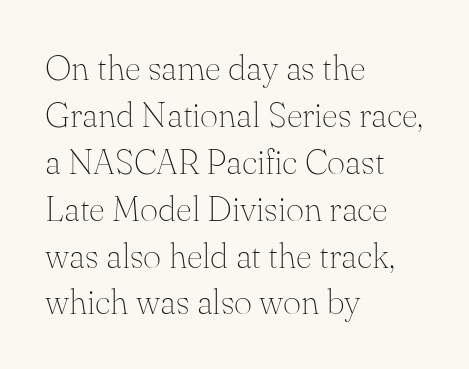
Regarding serifs, this sample has them. Rendered with straight, roman letterforms. Tracking here is standard; glyphs follow each other at the usual distance. The space beneath each line is pristine and unruled. Successive baselines arrive at the customary interval.
